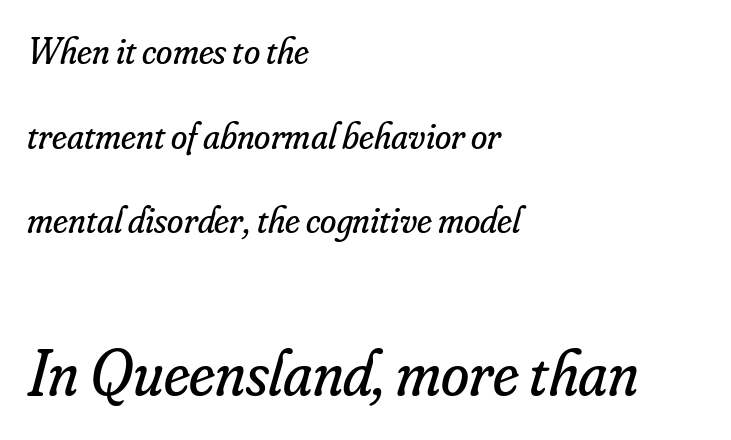
The face used here is proportionally spaced, like ordinary book or web type. The lines in this sample share a left origin and differ only in where they stop. Yep, those are serifs on the letters. Between one letter and the next there's only the usual sliver of space.
